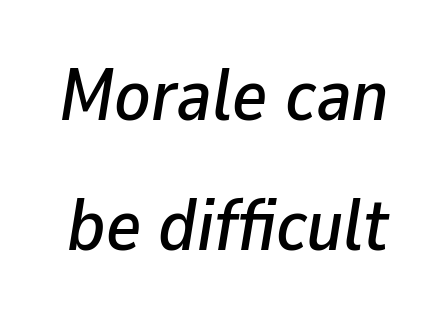
The image shows 74 px text type, italic (leaning right); set line spacing 1.76x, normal letter spacing, not underlined; low stroke contrast and a medium x-height.
